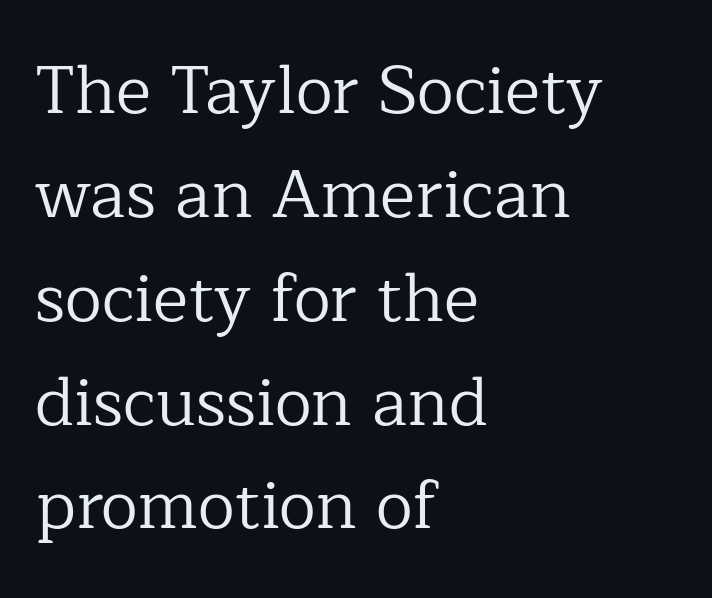
The image shows 67 px regular-weight serif type, upright; set left-aligned, normal line spacing (1.55x), normal letter spacing, not underlined; low stroke contrast and a medium x-height.
